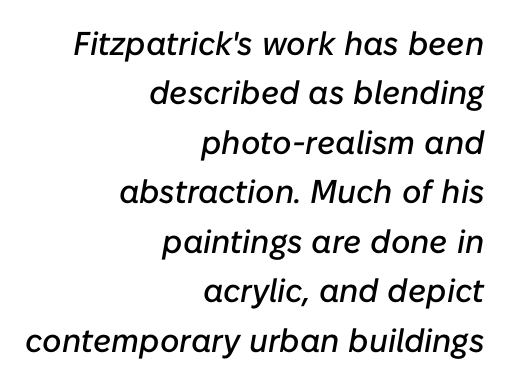
Each line ends at the same right margin while the left side varies. The rendering keeps characters at their native spacing. The specimen reads as italic at a glance. Descender tails drop into unmarked territory. Is this a fixed-width face? No — the glyphs have proportional, varying widths. Line spacing here is normal.
